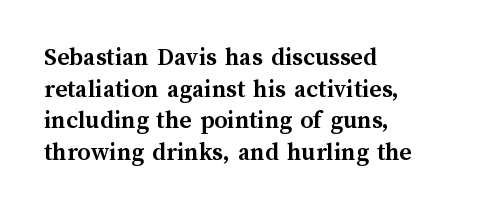
The image shows 26 px bold type, upright; set left-aligned, line spacing 1.22x, normal letter spacing, not underlined.
